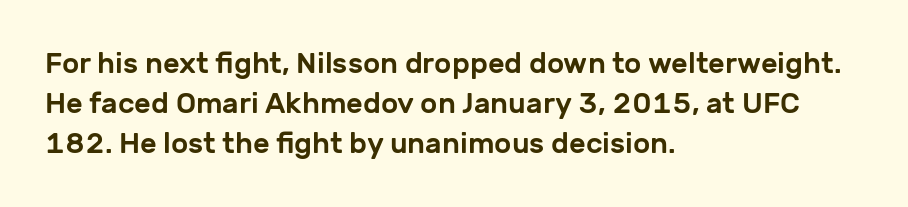
The image shows 29 px sans-serif type, upright; set left-aligned, normal line spacing (1.38x), normal letter spacing, not underlined; low stroke contrast and a medium x-height.
